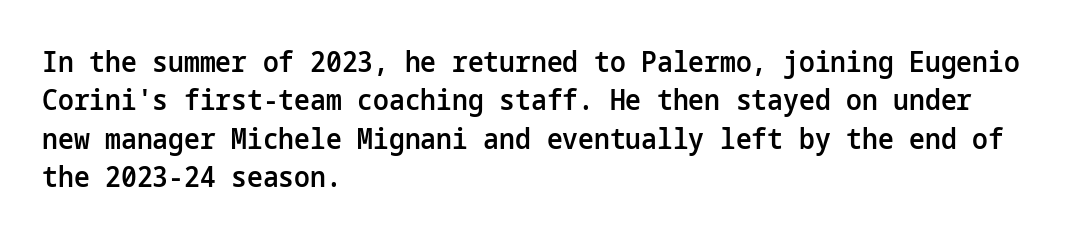
{"serif": "no", "italic": "no", "bold": "semi", "weight": "semibold", "width": "normal", "stroke_contrast": "low", "x_height": "medium", "underline": "no", "align": "left", "line_spacing": "normal", "line_spacing_ratio": 1.37, "letter_spacing": "normal", "letter_spacing_em": 0.0, "glyph_px": 28}
